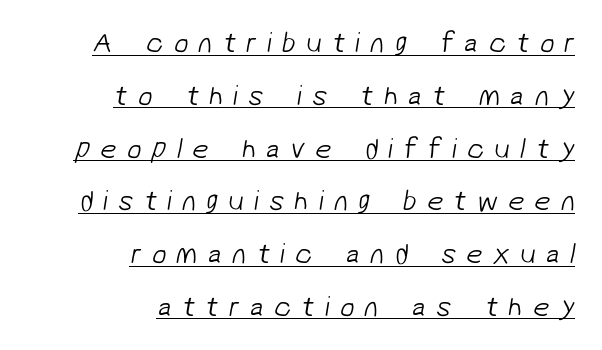
Q: Is the text bold? A: No.
Q: Is the typeface a serif or a sans-serif typeface? A: Sans-serif.
Q: Is the text underlined? A: Yes.
Q: How is the paragraph aligned? A: Right-aligned.
Q: Is the spacing between letters normal or unusually wide? A: Unusually wide.
Q: Width (condensed, normal, or wide)? A: Normal.
Q: Stroke contrast? A: Low.
Q: x-height? A: Medium.
Q: Monospaced? A: No.
